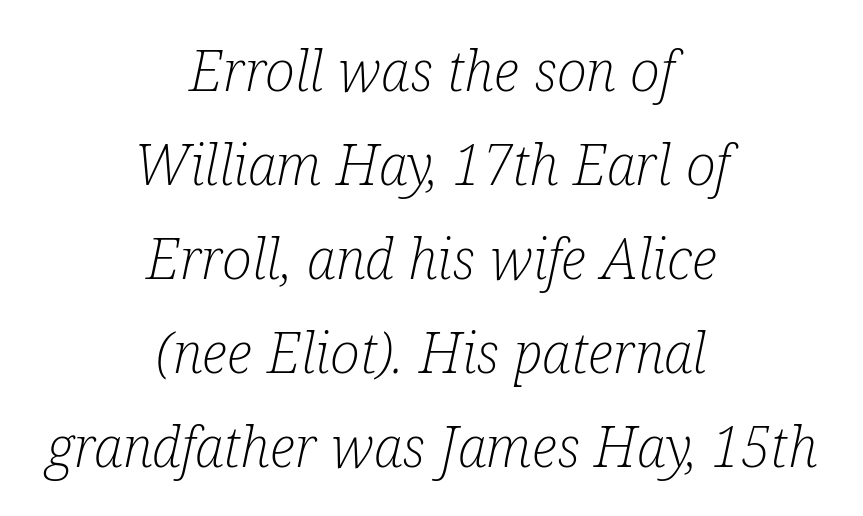
Yep, those are serifs on the letters. The glyphs look as if they've been sheared to an angle. Think of a printed novel: that variable character pitch is what you see here. Check under the words: just untouched page. The face looks like a standard text weight, possibly lighter. Evenly set lines give the paragraph a standard silhouette.
